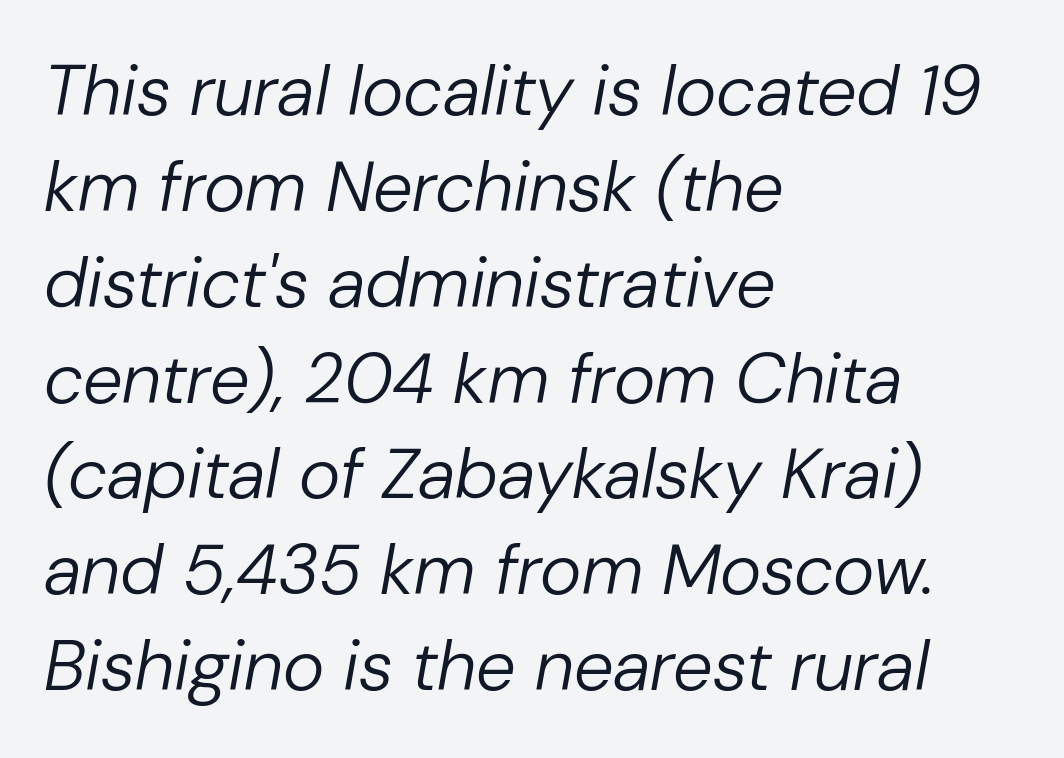
Q: Is the text bold? A: No.
Q: Is the text italic (slanted)? A: Yes, it leans right by about 10 degrees.
Q: Is the text underlined? A: No.
Q: How is the paragraph aligned? A: Left-aligned.
Q: Is the spacing between letters normal or unusually wide? A: Normal.
Q: Is the spacing between lines tight, normal or loose? A: Normal.
Q: Width (condensed, normal, or wide)? A: Normal.
Q: Stroke contrast? A: Low.
Q: x-height? A: Medium.
Q: Monospaced? A: No.
